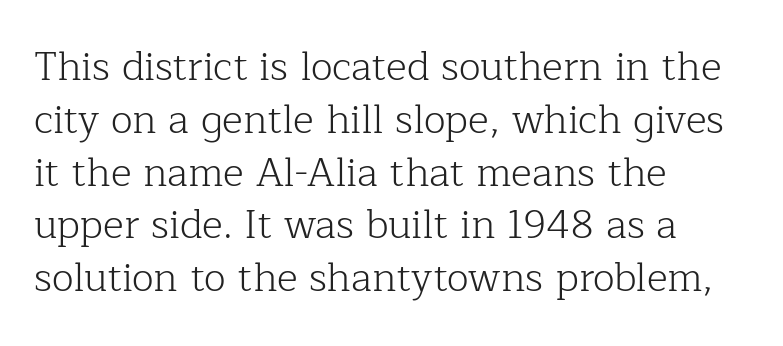
Q: Is the text bold? A: No.
Q: Is the text italic (slanted)? A: No, it is upright.
Q: Is the typeface a serif or a sans-serif typeface? A: Serif.
Q: Is the text underlined? A: No.
Q: How is the paragraph aligned? A: Left-aligned.
Q: Is the spacing between letters normal or unusually wide? A: Normal.
Q: Is the spacing between lines tight, normal or loose? A: Normal.
Q: Width (condensed, normal, or wide)? A: Normal.
Q: Stroke contrast? A: Low.
Q: x-height? A: Medium.
Q: Monospaced? A: No.
